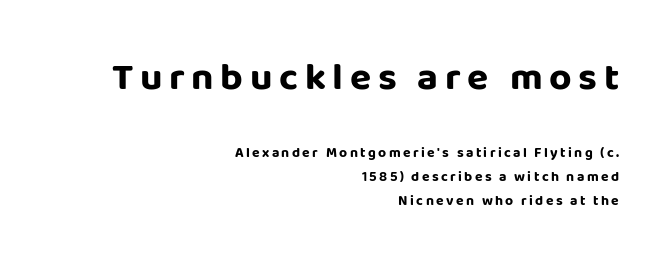
Q: Is the text bold? A: Yes.
Q: Is the text italic (slanted)? A: No, it is upright.
Q: Is the typeface a serif or a sans-serif typeface? A: Sans-serif.
Q: Is the text underlined? A: No.
Q: How is the paragraph aligned? A: Right-aligned.
Q: Which block of text is set in a larger size, the first (top) or the second (bottom)? A: The first (top) one.
Q: Width (condensed, normal, or wide)? A: Normal.
Q: Stroke contrast? A: Low.
Q: x-height? A: Large.
Q: Monospaced? A: No.
